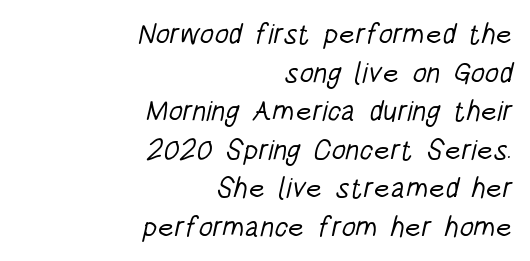
The image shows 29 px light, condensed sans-serif type; set right-aligned, normal line spacing (1.33x), normal letter spacing, not underlined; low stroke contrast and a large x-height.
